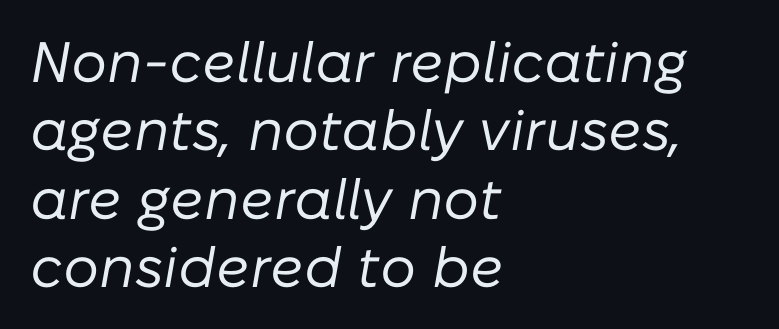
Q: Is the text bold? A: No.
Q: Is the text italic (slanted)? A: Yes, it leans right by about 10 degrees.
Q: Is the text underlined? A: No.
Q: How is the paragraph aligned? A: Left-aligned.
Q: Is the spacing between letters normal or unusually wide? A: Normal.
Q: Width (condensed, normal, or wide)? A: Normal.
Q: Stroke contrast? A: Low.
Q: x-height? A: Medium.
Q: Monospaced? A: No.
